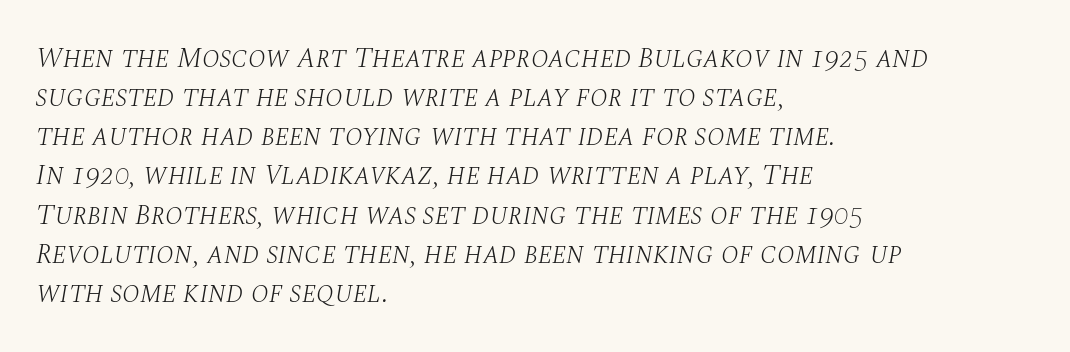
Whoever set this chose a conventional vertical rhythm. A classic flush-left, rag-right setting is used for this passage. Stroke terminals: seriffed. Inter-character spacing is left at the font's built-in metrics. Quick note: italic.
